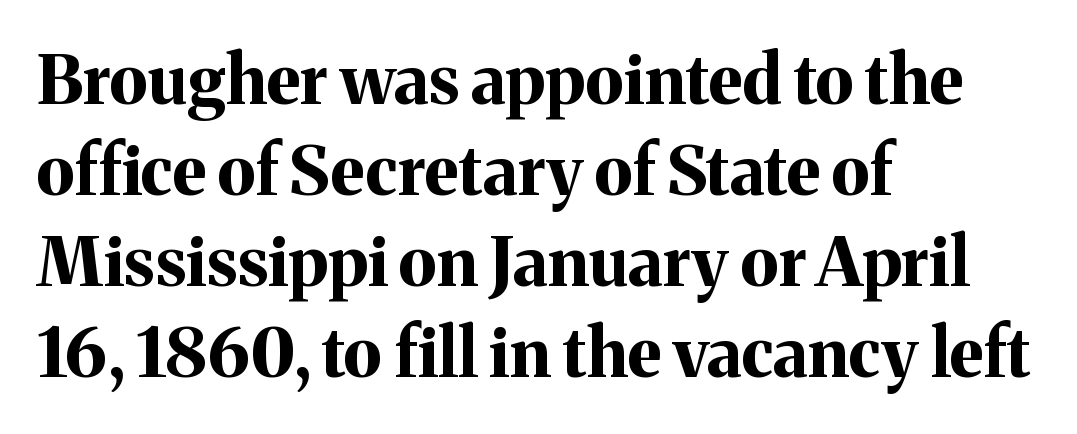
Q: Is the text bold? A: Yes.
Q: Is the text italic (slanted)? A: No, it is upright.
Q: Is the typeface a serif or a sans-serif typeface? A: Serif.
Q: Is the text underlined? A: No.
Q: How is the paragraph aligned? A: Left-aligned.
Q: Is the spacing between letters normal or unusually wide? A: Normal.
Q: Is the spacing between lines tight, normal or loose? A: Normal.
Q: Width (condensed, normal, or wide)? A: Normal.
Q: Stroke contrast? A: Medium.
Q: x-height? A: Medium.
Q: Monospaced? A: No.
